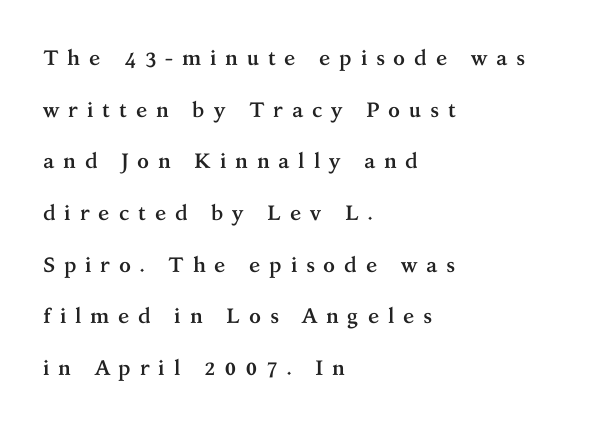
Q: Is the text bold? A: Yes.
Q: Is the text italic (slanted)? A: No, it is upright.
Q: Is the text underlined? A: No.
Q: How is the paragraph aligned? A: Left-aligned.
Q: Is the spacing between letters normal or unusually wide? A: Unusually wide.
Q: Is the spacing between lines tight, normal or loose? A: Loose.
